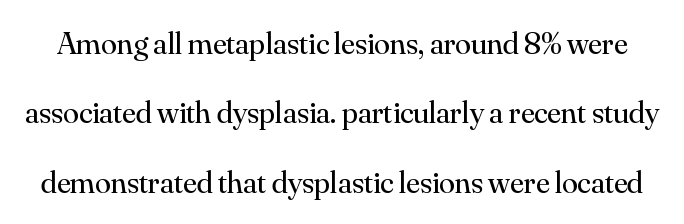
This rendering features lettering with no underline. The font's upright variant was chosen for this text. Line spacing here is loose. The typeface chosen for these lines features serifs. This is not heavy type; no bold has been used. Looks like regular typesetting: each glyph gets only the width it needs.
